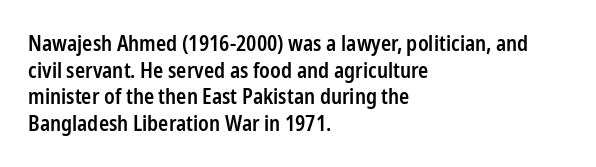
Casual observation: everything's shoved over to the left. Horizontal bands of white between lines are of average thickness. Tracking value appears to be zero — textbook default spacing. The letters stand straight up with perfectly vertical stems. Compared with an ordinary text face, these strokes are moderately heavier — a semibold. Anything drawn beneath the words? Only blank space.
